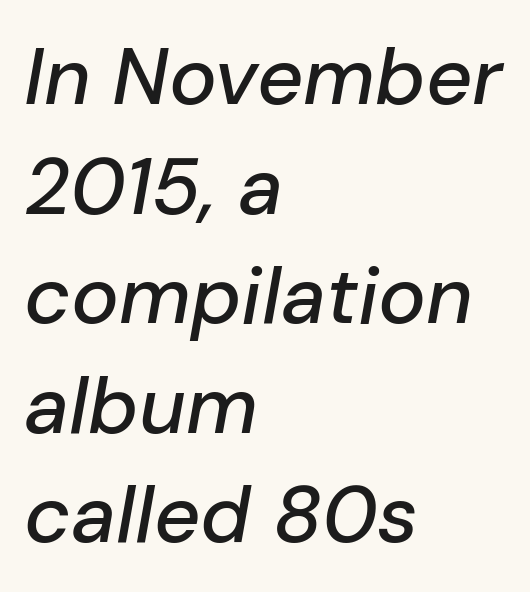
The image shows 80 px text type, italic (leaning right); set left-aligned, normal line spacing (1.37x), normal letter spacing, not underlined; low stroke contrast and a medium x-height.
